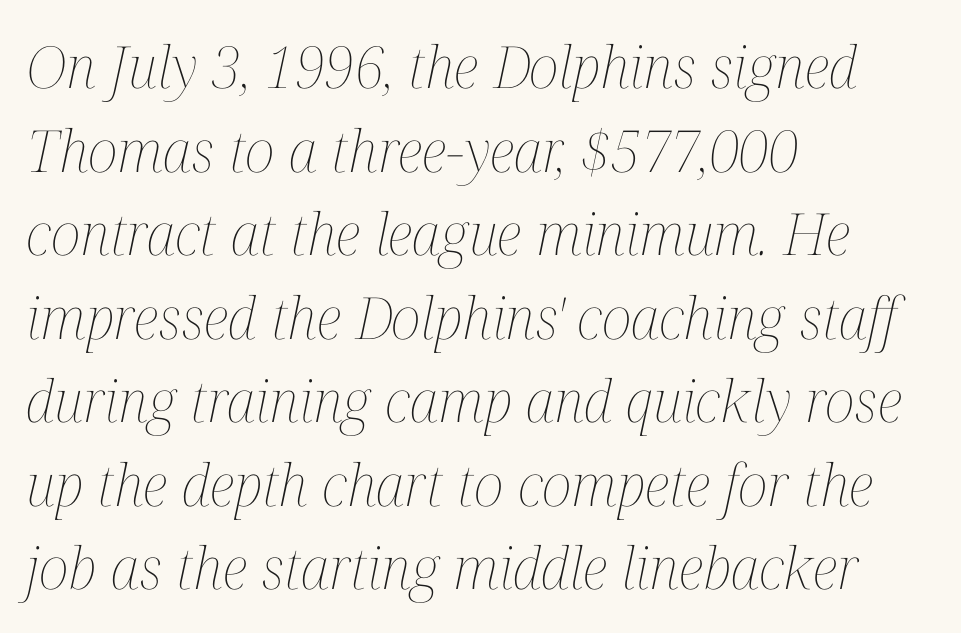
{"italic": "yes", "lean": "right", "slant_degrees": 12, "bold": "no", "weight": "thin", "width": "condensed", "stroke_contrast": "medium", "x_height": "medium", "monospaced": "no", "underline": "no", "align": "left", "line_spacing": "normal", "line_spacing_ratio": 1.44, "letter_spacing": "normal", "letter_spacing_em": 0.0, "glyph_px": 58}
